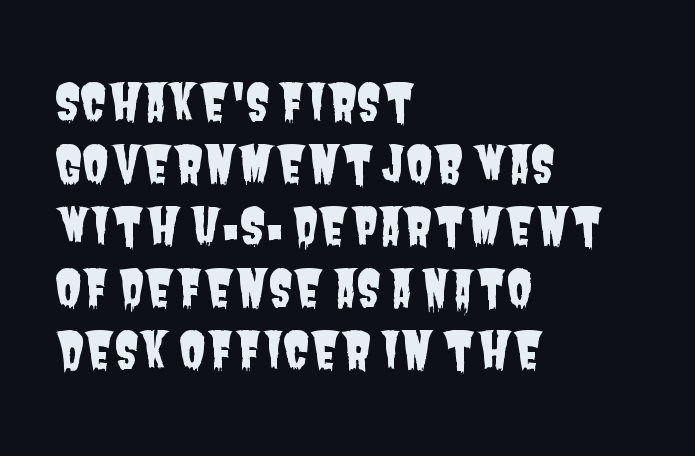
Q: Is the typeface a serif or a sans-serif typeface? A: Sans-serif.
Q: Is the text underlined? A: No.
Q: How is the paragraph aligned? A: Left-aligned.
Q: Is the spacing between letters normal or unusually wide? A: Normal.
Q: Width (condensed, normal, or wide)? A: Condensed.
Q: Stroke contrast? A: Low.
Q: x-height? A: Large.
Q: Monospaced? A: No.
